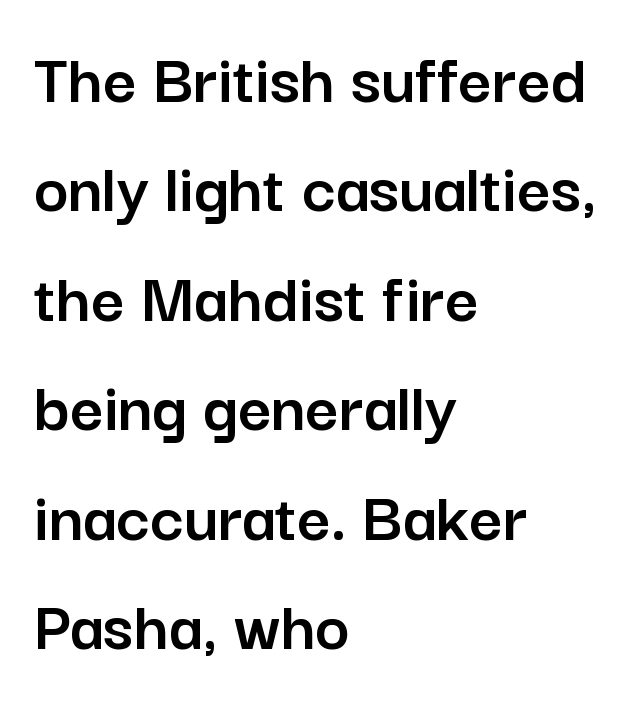
Q: Is the text italic (slanted)? A: No, it is upright.
Q: Is the typeface a serif or a sans-serif typeface? A: Sans-serif.
Q: Is the text underlined? A: No.
Q: How is the paragraph aligned? A: Left-aligned.
Q: Is the spacing between letters normal or unusually wide? A: Normal.
Q: Is the spacing between lines tight, normal or loose? A: Normal.
Q: Width (condensed, normal, or wide)? A: Normal.
Q: Stroke contrast? A: Low.
Q: x-height? A: Medium.
Q: Monospaced? A: No.
